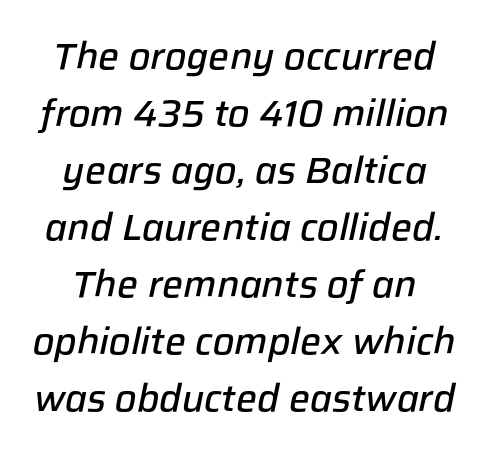
Beneath every word, the page is bare. This is moderately heavy type, rendered in semibold. The glyphs look as if they've been sheared to an angle. Glyph-to-glyph distance matches everyday printed text. Layout note: lines centered.
